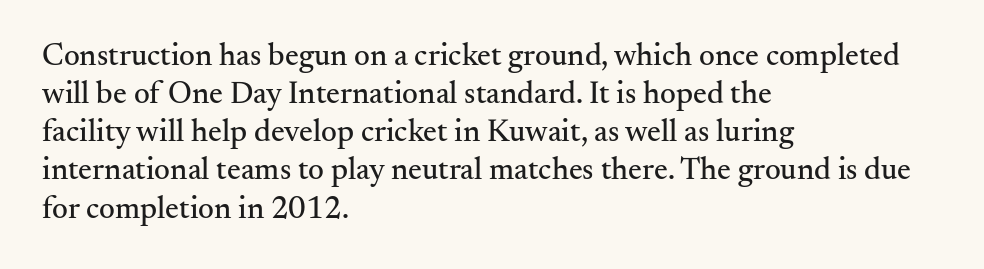
{"serif": "yes", "italic": "no", "width": "normal", "stroke_contrast": "medium", "x_height": "small", "monospaced": "no", "underline": "no", "align": "left", "line_spacing_ratio": 1.23, "letter_spacing": "normal", "letter_spacing_em": 0.0, "glyph_px": 31}
